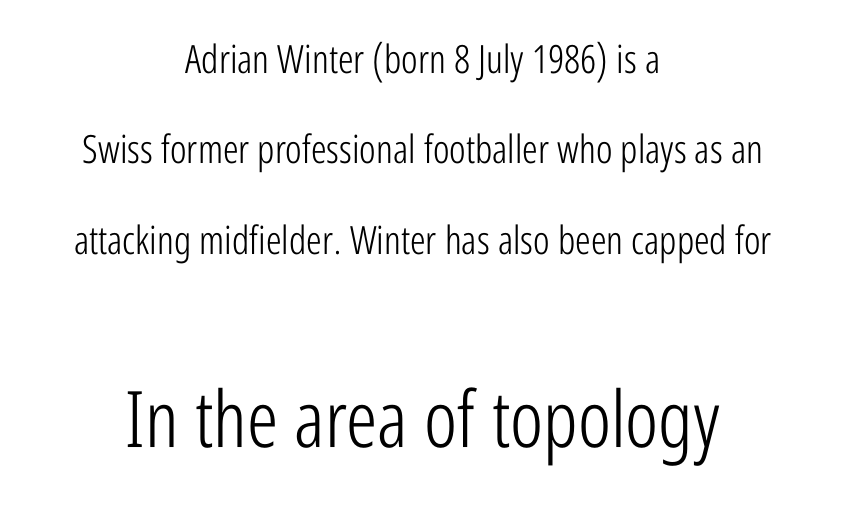
Weight: regular or lighter. The characters display no serif detailing; their extremities are plain. Quick note: interline space is abundant. No italicization has been applied; the sample stays upright. Notice how the passage keeps no hard edge, just a central spine.
